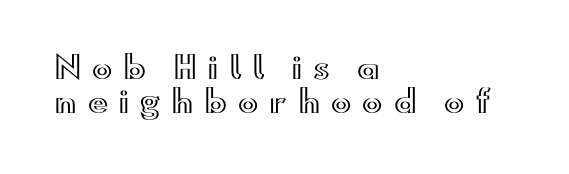
{"italic": "no", "width": "wide", "x_height": "small", "monospaced": "no", "underline": "no", "align": "left", "line_spacing": "tight", "line_spacing_ratio": 1.12, "letter_spacing": "wide", "letter_spacing_em": 0.38, "glyph_px": 30}
